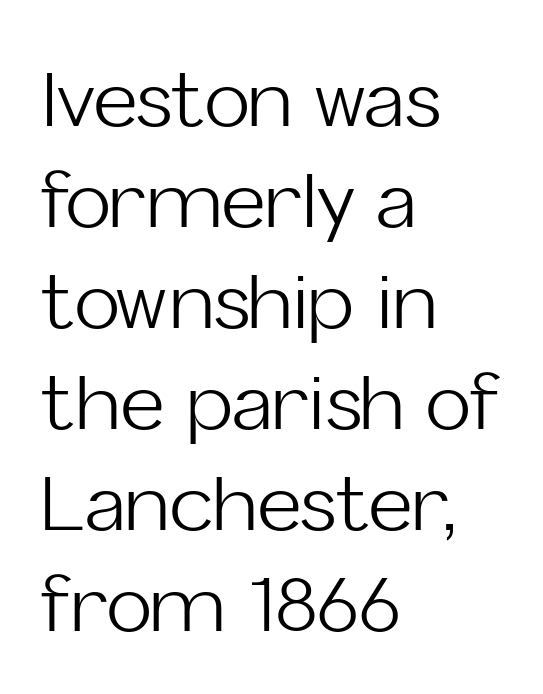
Q: Is the text bold? A: No.
Q: Is the text italic (slanted)? A: No, it is upright.
Q: Is the typeface a serif or a sans-serif typeface? A: Sans-serif.
Q: Is the text underlined? A: No.
Q: How is the paragraph aligned? A: Left-aligned.
Q: Is the spacing between letters normal or unusually wide? A: Normal.
Q: Is the spacing between lines tight, normal or loose? A: Normal.
Q: Width (condensed, normal, or wide)? A: Normal.
Q: Stroke contrast? A: Low.
Q: x-height? A: Medium.
Q: Monospaced? A: No.
